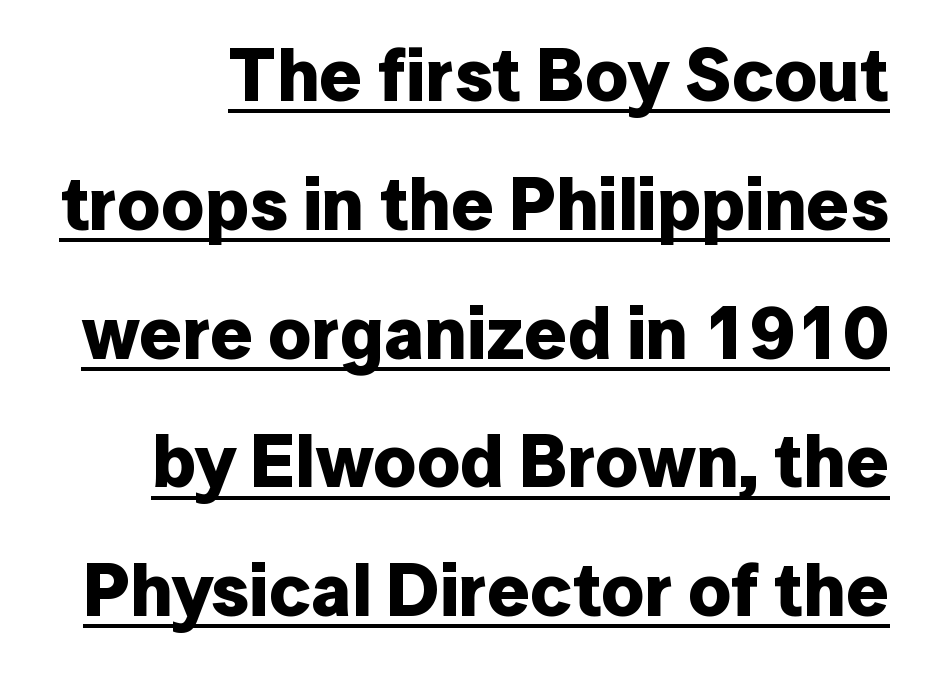
The letters stand straight up with perfectly vertical stems. Glyph-to-glyph distance matches everyday printed text. A continuous stroke trails under the words, as in a hyperlink. You can tell from the bare stems that sans-serif type was used. The letters advance in unequal steps, a hallmark of proportional type. Typesetter's note: full bold, strokes at maximum text heaviness.
